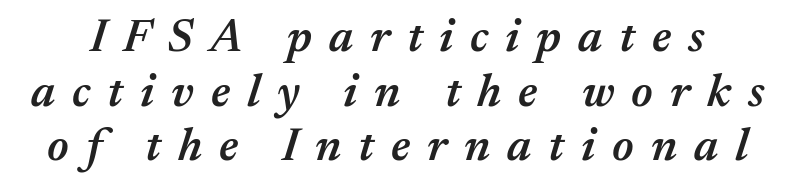
Q: Is the text bold? A: Semi-bold.
Q: Is the text italic (slanted)? A: Yes, it leans right by about 17 degrees.
Q: Is the text underlined? A: No.
Q: Is the spacing between letters normal or unusually wide? A: Unusually wide.
Q: Width (condensed, normal, or wide)? A: Normal.
Q: Stroke contrast? A: Medium.
Q: x-height? A: Medium.
Q: Monospaced? A: No.
